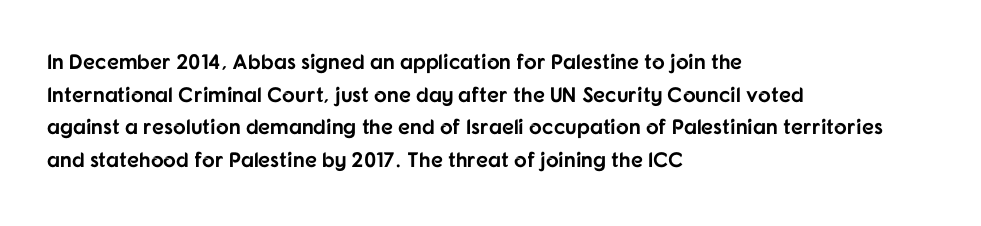
Q: Is the text bold? A: Yes.
Q: Is the text italic (slanted)? A: No, it is upright.
Q: Is the text underlined? A: No.
Q: How is the paragraph aligned? A: Left-aligned.
Q: Is the spacing between letters normal or unusually wide? A: Normal.
Q: Is the spacing between lines tight, normal or loose? A: Normal.
